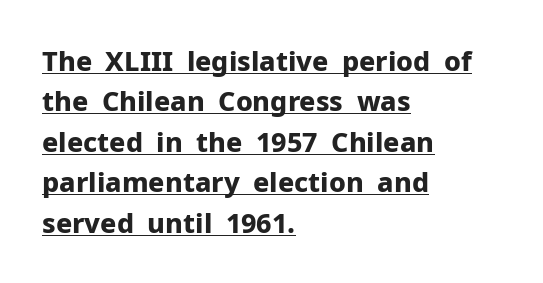
{"italic": "no", "bold": "yes", "underline": "yes", "align": "left", "line_spacing": "normal", "line_spacing_ratio": 1.5, "letter_spacing": "normal", "letter_spacing_em": 0.0, "glyph_px": 27}
